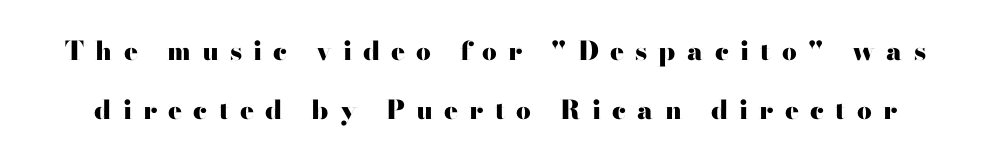
Q: Is the text bold? A: Yes.
Q: Is the text italic (slanted)? A: No, it is upright.
Q: Is the text underlined? A: No.
Q: Is the spacing between letters normal or unusually wide? A: Unusually wide.
Q: Is the spacing between lines tight, normal or loose? A: Loose.
